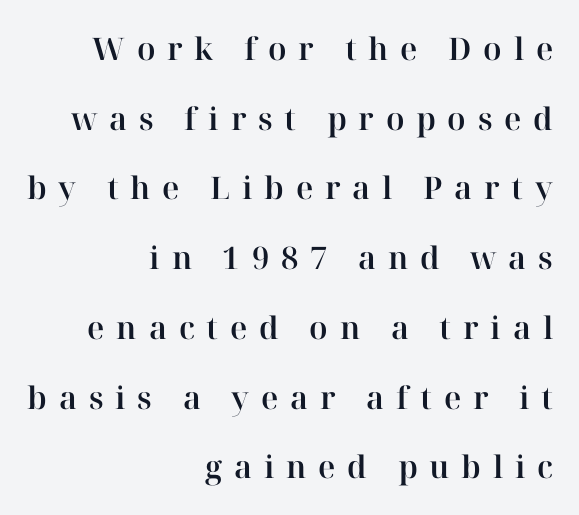
Q: Is the text italic (slanted)? A: No, it is upright.
Q: Is the typeface a serif or a sans-serif typeface? A: Serif.
Q: Is the text underlined? A: No.
Q: How is the paragraph aligned? A: Right-aligned.
Q: Is the spacing between letters normal or unusually wide? A: Unusually wide.
Q: Is the spacing between lines tight, normal or loose? A: Loose.
Q: Width (condensed, normal, or wide)? A: Normal.
Q: Stroke contrast? A: High.
Q: x-height? A: Medium.
Q: Monospaced? A: No.
